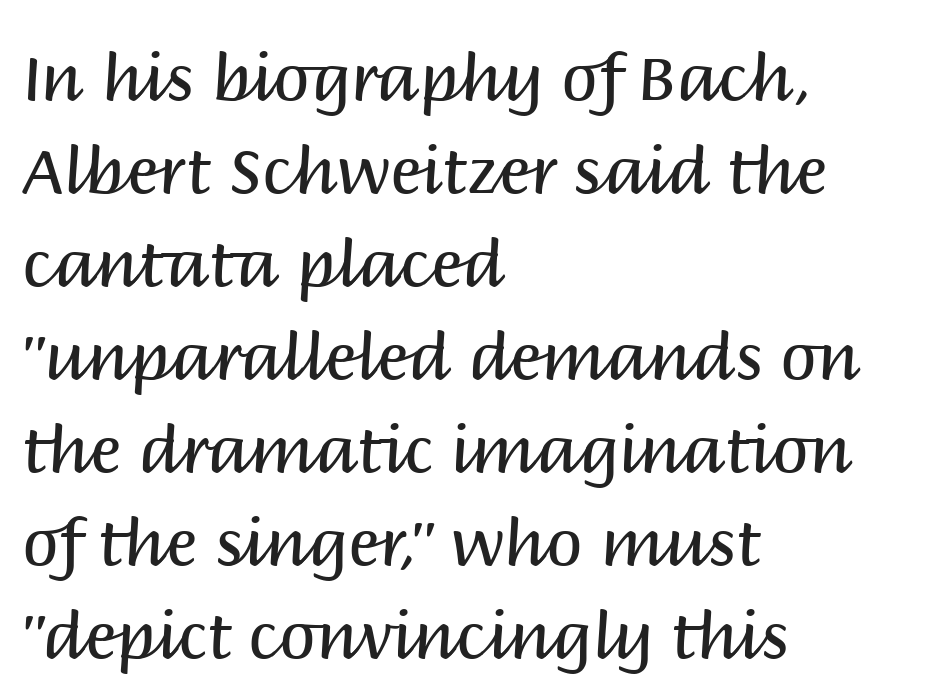
The image shows 65 px regular-weight sans-serif type; set left-aligned, normal line spacing (1.43x), normal letter spacing, not underlined; medium stroke contrast and a large x-height.
